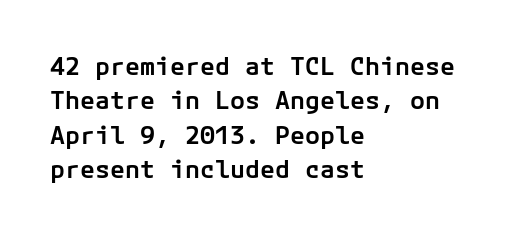
The image shows 25 px text type, upright; set left-aligned, normal line spacing (1.38x), normal letter spacing, not underlined.
